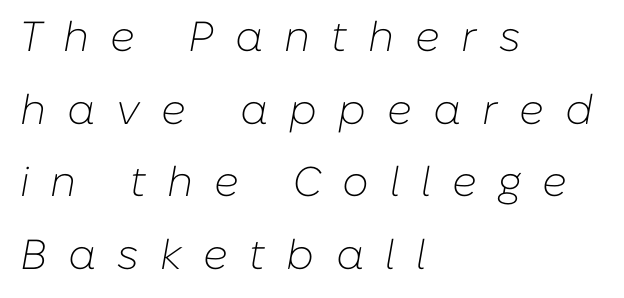
The image shows 42 px light type, italic (leaning right); set left-aligned, line spacing 1.73x, unusually wide letter spacing (+0.5 em), not underlined; low stroke contrast and a medium x-height.
